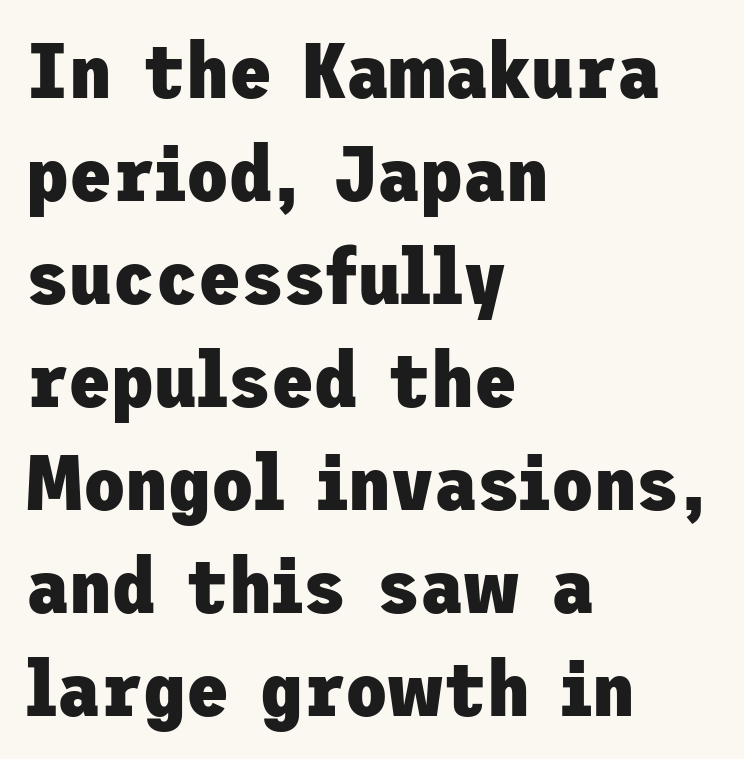
Q: Is the text bold? A: Yes.
Q: Is the text italic (slanted)? A: No, it is upright.
Q: Is the typeface a serif or a sans-serif typeface? A: Sans-serif.
Q: Is the text underlined? A: No.
Q: How is the paragraph aligned? A: Left-aligned.
Q: Is the spacing between letters normal or unusually wide? A: Normal.
Q: Is the spacing between lines tight, normal or loose? A: Normal.
Q: Width (condensed, normal, or wide)? A: Normal.
Q: Stroke contrast? A: Low.
Q: x-height? A: Medium.
